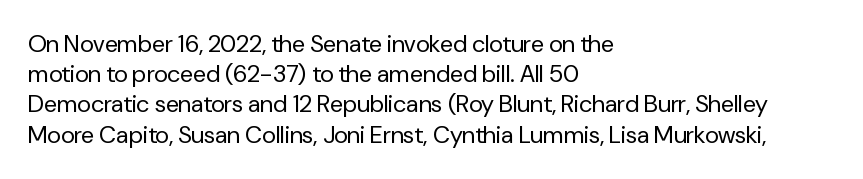
The weight would be labelled regular, book, light, or lighter still. Every stem runs plumb, perpendicular to the baseline. Descender tails drop into unmarked territory. One glance says typical: line gaps are just what's usual.
